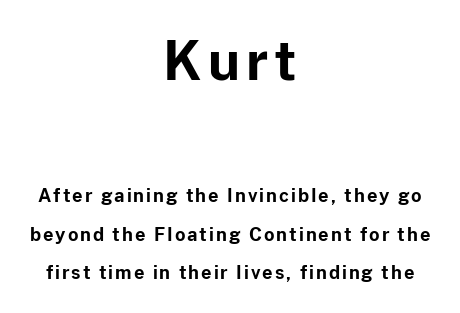
Any mark beneath the type? The region is blank. I'd describe the lettering as bold — thick and assertive. Think of a printed novel: that variable character pitch is what you see here. What kind of face is this? One without serifs — a sans.
